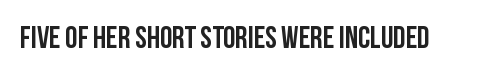
Q: Is the text italic (slanted)? A: No, it is upright.
Q: Is the typeface a serif or a sans-serif typeface? A: Sans-serif.
Q: Is the text underlined? A: No.
Q: Is the spacing between letters normal or unusually wide? A: Normal.
Q: Width (condensed, normal, or wide)? A: Condensed.
Q: Stroke contrast? A: Low.
Q: x-height? A: Large.
Q: Monospaced? A: No.
